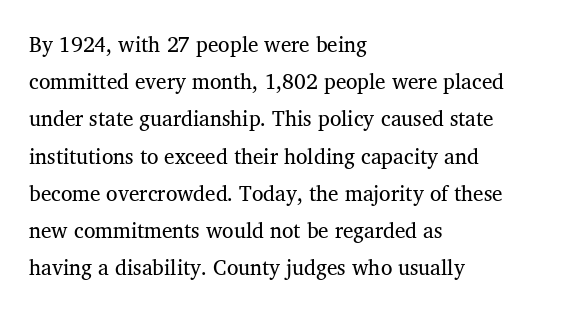
Line starts are locked; line ends wander. Caption: standard tracking, unaltered. Stroke mass is kept to a normal reading level or below. Descenders are the only things crossing below the line.
